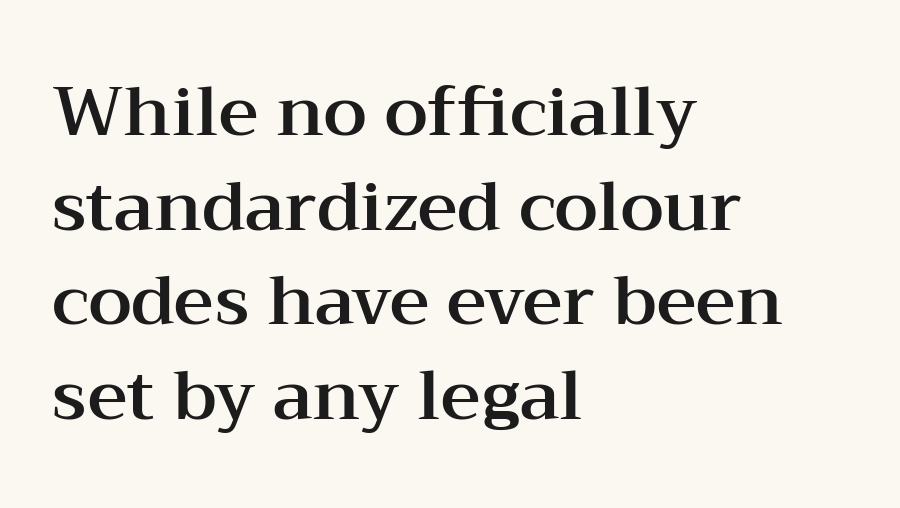
Q: Is the text italic (slanted)? A: No, it is upright.
Q: Is the typeface a serif or a sans-serif typeface? A: Serif.
Q: Is the text underlined? A: No.
Q: How is the paragraph aligned? A: Left-aligned.
Q: Is the spacing between letters normal or unusually wide? A: Normal.
Q: Is the spacing between lines tight, normal or loose? A: Normal.
Q: Width (condensed, normal, or wide)? A: Wide.
Q: Stroke contrast? A: Medium.
Q: x-height? A: Medium.
Q: Monospaced? A: No.
